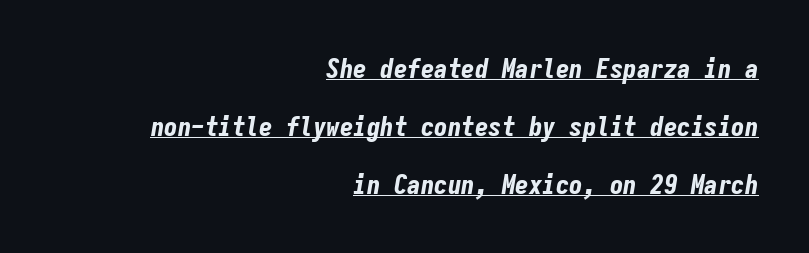
The image shows 27 px bold type, italic (leaning right); set right-aligned, loose line spacing (2.14x), normal letter spacing, underlined.
